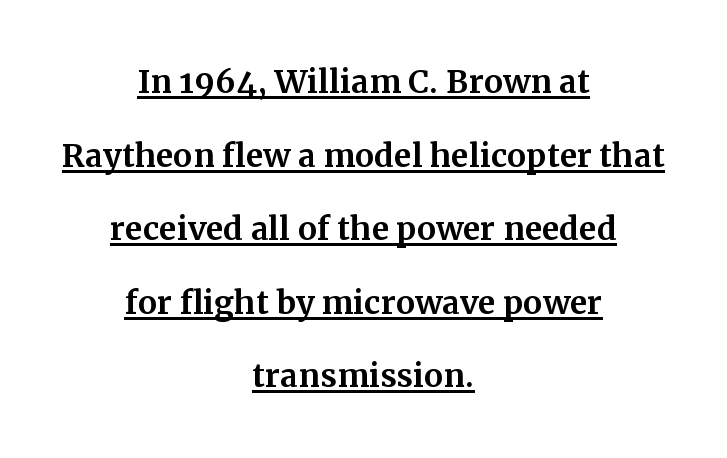
{"serif": "yes", "italic": "no", "width": "normal", "stroke_contrast": "medium", "x_height": "medium", "monospaced": "no", "underline": "yes", "align": "center", "line_spacing_ratio": 1.71, "letter_spacing": "normal", "letter_spacing_em": 0.0, "glyph_px": 43}
